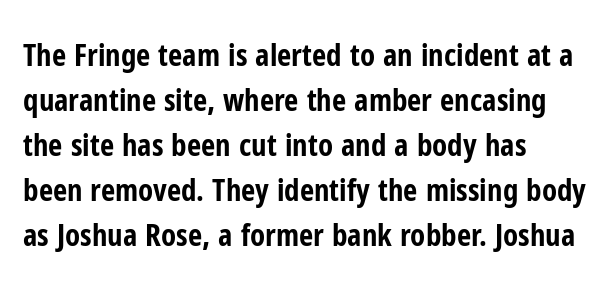
{"serif": "no", "italic": "no", "bold": "yes", "weight": "bold", "width": "condensed", "stroke_contrast": "low", "x_height": "medium", "monospaced": "no", "underline": "no", "align": "left", "line_spacing": "normal", "line_spacing_ratio": 1.45, "letter_spacing": "normal", "letter_spacing_em": 0.0, "glyph_px": 31}
